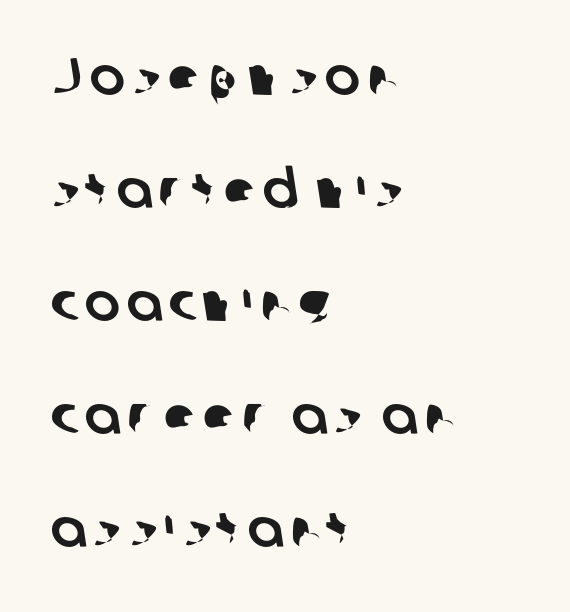
{"serif": "no", "width": "normal", "stroke_contrast": "low", "x_height": "medium", "monospaced": "no", "underline": "no", "align": "left", "line_spacing": "loose", "line_spacing_ratio": 2.13, "glyph_px": 53}
